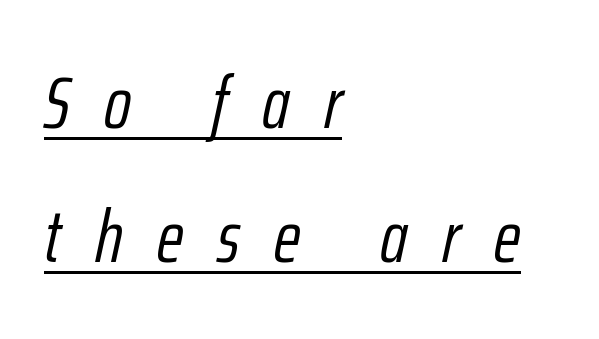
The image shows 74 px light, condensed type, italic (leaning right); set left-aligned, line spacing 1.81x, unusually wide letter spacing (+0.46 em), underlined; low stroke contrast and a medium x-height.
